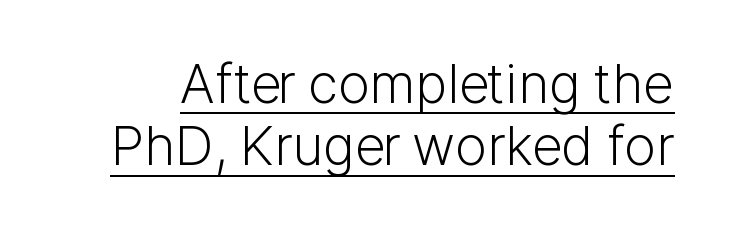
The image shows 54 px light sans-serif type, upright; set tight line spacing (1.15x), normal letter spacing, underlined; low stroke contrast and a medium x-height.
